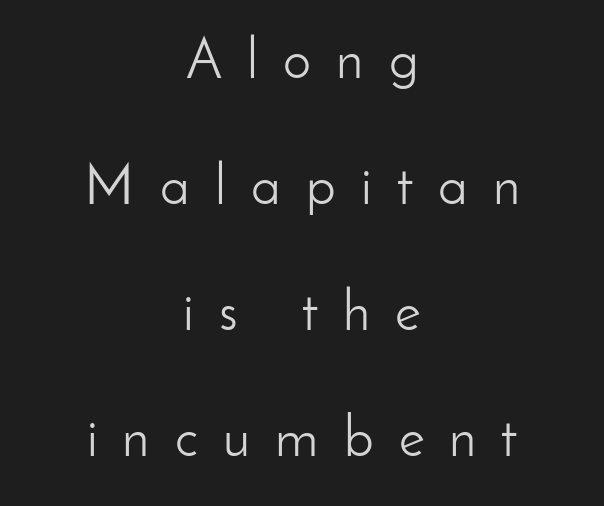
{"serif": "no", "italic": "no", "bold": "no", "weight": "light", "width": "normal", "stroke_contrast": "low", "x_height": "small", "monospaced": "no", "underline": "no", "align": "center", "line_spacing": "loose", "line_spacing_ratio": 2.25, "letter_spacing": "wide", "letter_spacing_em": 0.45, "glyph_px": 56}
